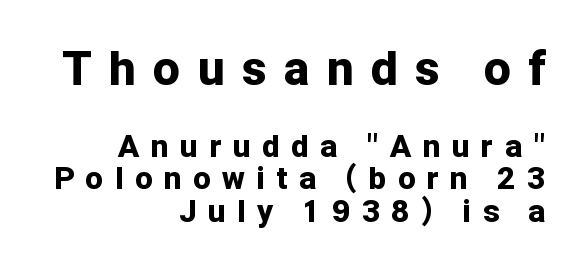
Q: Is the text bold? A: Yes.
Q: Is the text italic (slanted)? A: No, it is upright.
Q: Is the typeface a serif or a sans-serif typeface? A: Sans-serif.
Q: Is the text underlined? A: No.
Q: How is the paragraph aligned? A: Right-aligned.
Q: Is the spacing between letters normal or unusually wide? A: Unusually wide.
Q: Is the spacing between lines tight, normal or loose? A: Tight.
Q: Which block of text is set in a larger size, the first (top) or the second (bottom)? A: The first (top) one.
Q: Width (condensed, normal, or wide)? A: Normal.
Q: Stroke contrast? A: Low.
Q: x-height? A: Medium.
Q: Monospaced? A: No.
